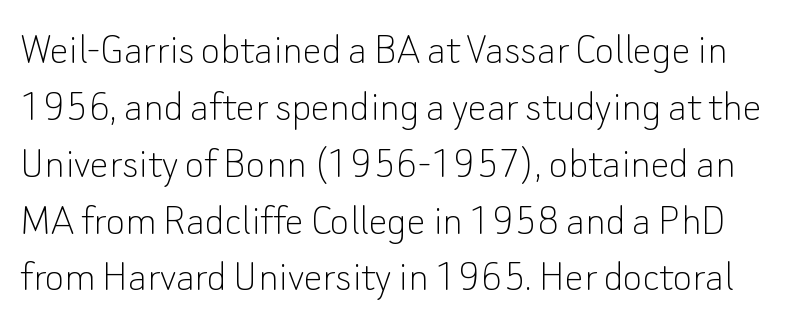
Q: Is the text bold? A: No.
Q: Is the text italic (slanted)? A: No, it is upright.
Q: Is the typeface a serif or a sans-serif typeface? A: Sans-serif.
Q: Is the text underlined? A: No.
Q: Is the spacing between letters normal or unusually wide? A: Normal.
Q: Width (condensed, normal, or wide)? A: Normal.
Q: Stroke contrast? A: Low.
Q: x-height? A: Small.
Q: Monospaced? A: No.
